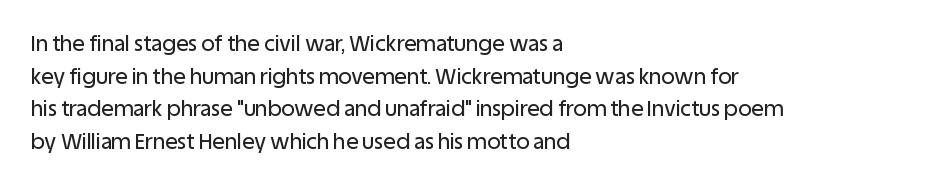
Q: Is the text italic (slanted)? A: No, it is upright.
Q: Is the text underlined? A: No.
Q: How is the paragraph aligned? A: Left-aligned.
Q: Is the spacing between letters normal or unusually wide? A: Normal.
Q: Is the spacing between lines tight, normal or loose? A: Normal.
